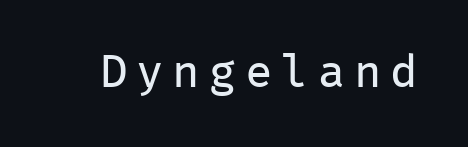
{"serif": "no", "italic": "no", "bold": "no", "weight": "regular", "width": "normal", "stroke_contrast": "low", "x_height": "medium", "monospaced": "yes", "underline": "no", "glyph_px": 46}
